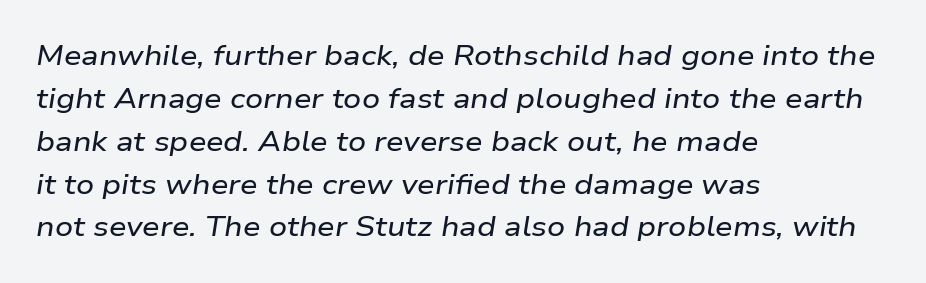
{"italic": "yes", "lean": "right", "slant_degrees": 9, "width": "wide", "stroke_contrast": "low", "x_height": "medium", "monospaced": "no", "underline": "no", "align": "left", "line_spacing": "normal", "line_spacing_ratio": 1.53, "letter_spacing": "normal", "letter_spacing_em": 0.0, "glyph_px": 28}
